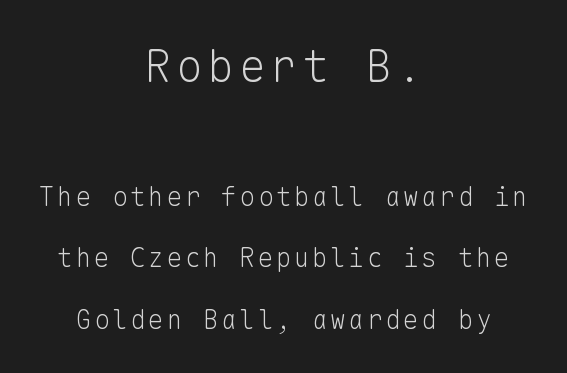
The earlier block is typeset at a bigger size than the later block. Each letter, wide or thin by design, is forced into the same width here. Alignment: centered. Airy leading.
